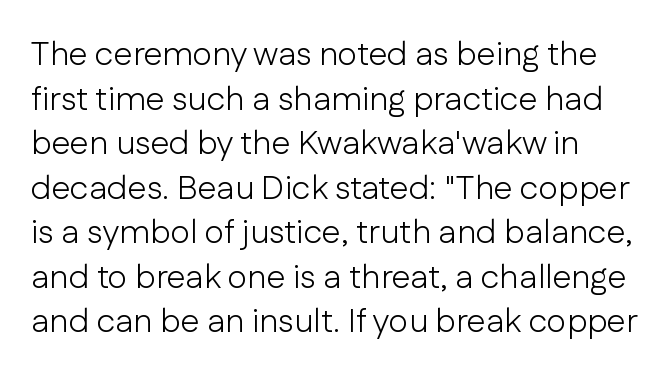
The image shows 34 px light sans-serif type, upright; set normal line spacing (1.31x), normal letter spacing, not underlined; low stroke contrast and a medium x-height.
